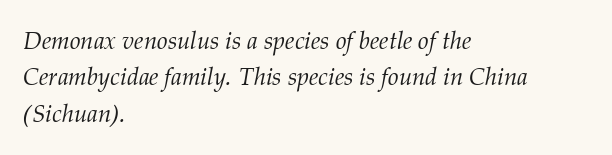
Q: Is the text bold? A: No.
Q: Is the text italic (slanted)? A: Yes, it leans right by about 12 degrees.
Q: Is the text underlined? A: No.
Q: How is the paragraph aligned? A: Left-aligned.
Q: Is the spacing between letters normal or unusually wide? A: Normal.
Q: Is the spacing between lines tight, normal or loose? A: Normal.
